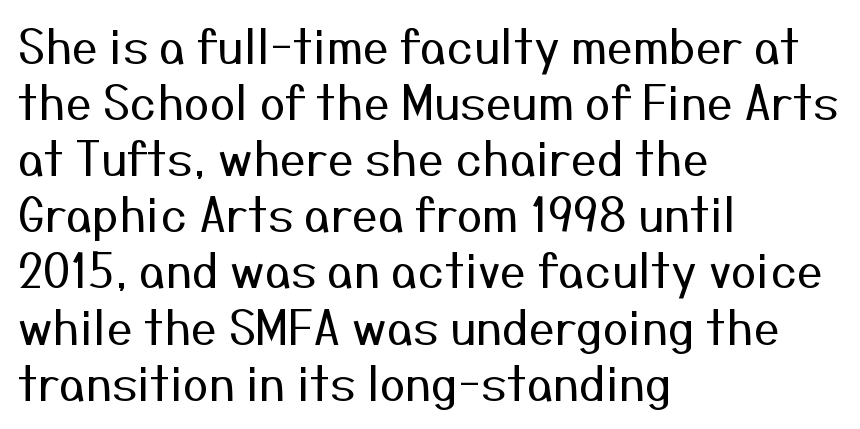
Q: Is the text bold? A: No.
Q: Is the text italic (slanted)? A: No, it is upright.
Q: Is the typeface a serif or a sans-serif typeface? A: Sans-serif.
Q: Is the text underlined? A: No.
Q: How is the paragraph aligned? A: Left-aligned.
Q: Is the spacing between letters normal or unusually wide? A: Normal.
Q: Width (condensed, normal, or wide)? A: Normal.
Q: Stroke contrast? A: Medium.
Q: x-height? A: Medium.
Q: Monospaced? A: No.
